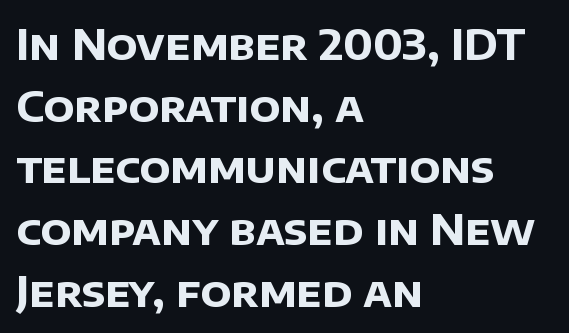
Heft: maximum for text — a bold. The rendering shows plain stroke endings on the letterforms — a sans-serif design. The rendering anchors every line to the left-hand side. The letterforms sit shoulder to shoulder at normal distance. The space between consecutive lines is moderate.
